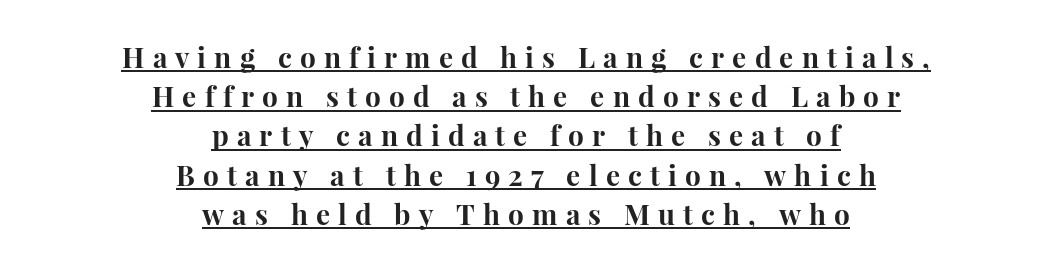
Each word looks stretched out because of the extra space between its letters. Does the type have serifs? Yes, each stem ends in a small foot. Looks like regular typesetting: each glyph gets only the width it needs. The setting favours the middle, as headings and verse often do. Notice how the stems are strictly vertical — no italics here. In designer terms, the underline attribute is active on this setting.
